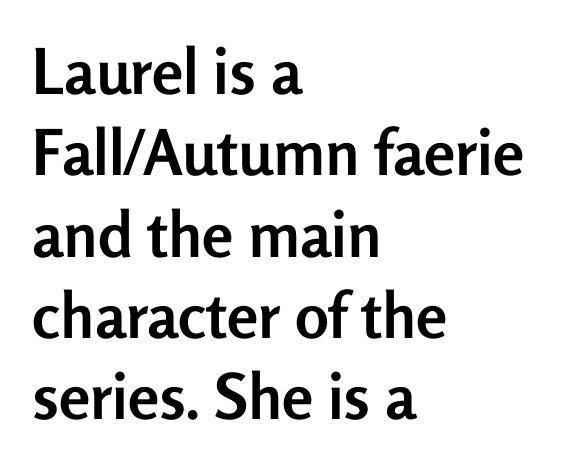
Q: Is the text bold? A: Yes.
Q: Is the text italic (slanted)? A: No, it is upright.
Q: Is the typeface a serif or a sans-serif typeface? A: Sans-serif.
Q: Is the text underlined? A: No.
Q: How is the paragraph aligned? A: Left-aligned.
Q: Is the spacing between letters normal or unusually wide? A: Normal.
Q: Is the spacing between lines tight, normal or loose? A: Normal.
Q: Width (condensed, normal, or wide)? A: Normal.
Q: Stroke contrast? A: Low.
Q: x-height? A: Medium.
Q: Monospaced? A: No.
